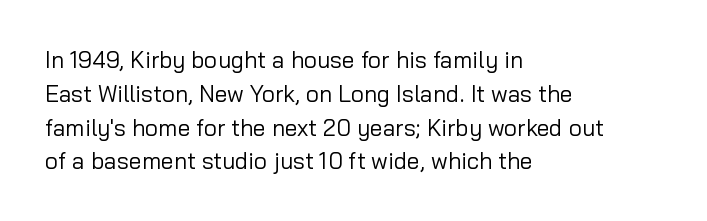
{"italic": "no", "bold": "no", "underline": "no", "align": "left", "line_spacing": "normal", "line_spacing_ratio": 1.47, "letter_spacing": "normal", "letter_spacing_em": 0.0, "glyph_px": 23}
